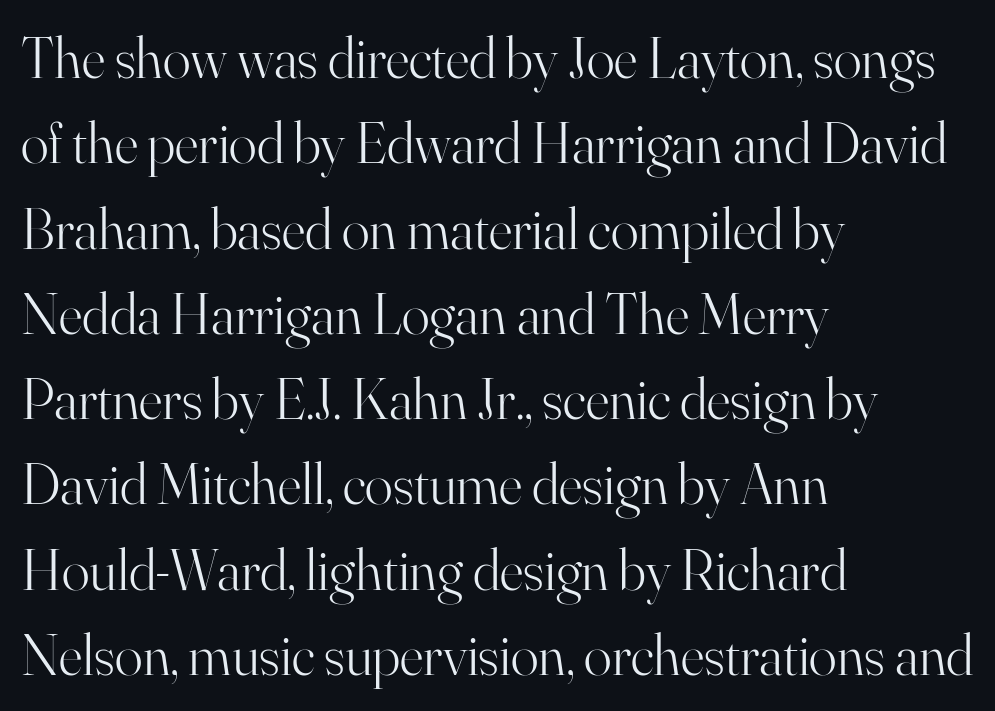
Q: Is the text bold? A: No.
Q: Is the text italic (slanted)? A: No, it is upright.
Q: Is the typeface a serif or a sans-serif typeface? A: Serif.
Q: Is the text underlined? A: No.
Q: How is the paragraph aligned? A: Left-aligned.
Q: Is the spacing between letters normal or unusually wide? A: Normal.
Q: Is the spacing between lines tight, normal or loose? A: Normal.
Q: Width (condensed, normal, or wide)? A: Normal.
Q: Stroke contrast? A: High.
Q: x-height? A: Small.
Q: Monospaced? A: No.
